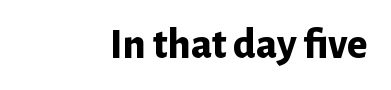
The image shows 43 px bold sans-serif type, upright; set right-aligned, normal letter spacing, not underlined; low stroke contrast and a medium x-height.
